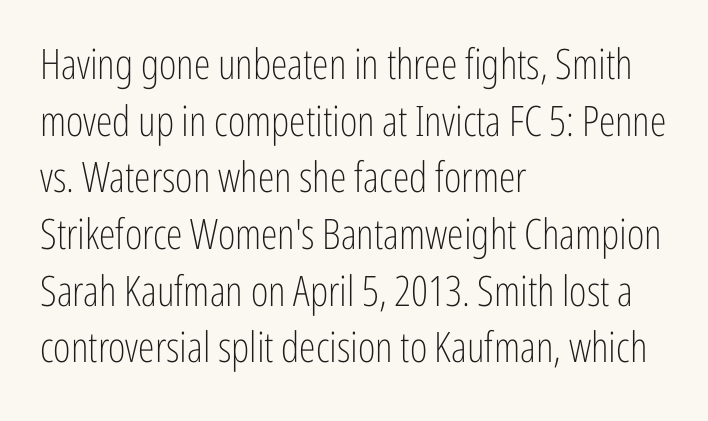
Q: Is the text bold? A: No.
Q: Is the text italic (slanted)? A: No, it is upright.
Q: Is the typeface a serif or a sans-serif typeface? A: Sans-serif.
Q: Is the text underlined? A: No.
Q: How is the paragraph aligned? A: Left-aligned.
Q: Is the spacing between letters normal or unusually wide? A: Normal.
Q: Is the spacing between lines tight, normal or loose? A: Normal.
Q: Width (condensed, normal, or wide)? A: Condensed.
Q: Stroke contrast? A: Low.
Q: x-height? A: Medium.
Q: Monospaced? A: No.
